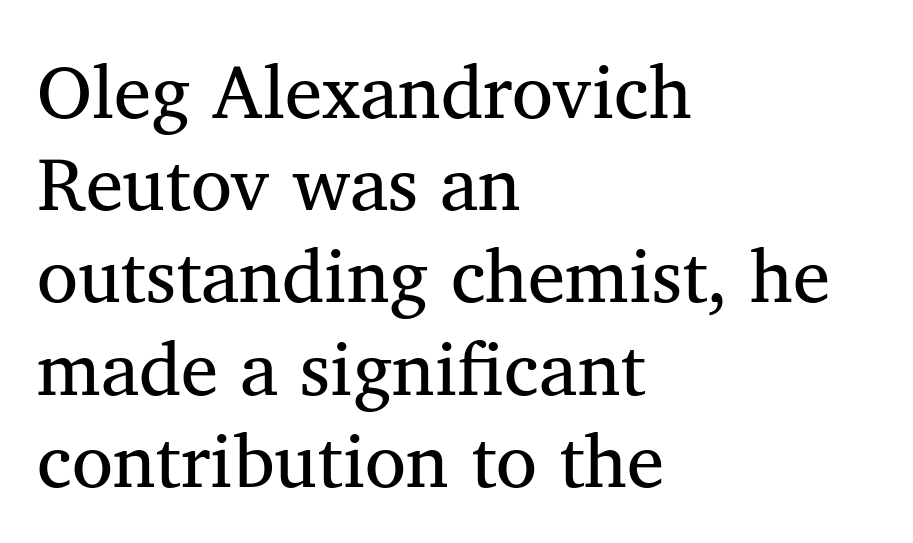
{"serif": "yes", "italic": "no", "bold": "no", "weight": "regular", "width": "normal", "stroke_contrast": "medium", "x_height": "medium", "monospaced": "no", "underline": "no", "align": "left", "line_spacing_ratio": 1.23, "letter_spacing": "normal", "letter_spacing_em": 0.0, "glyph_px": 75}
